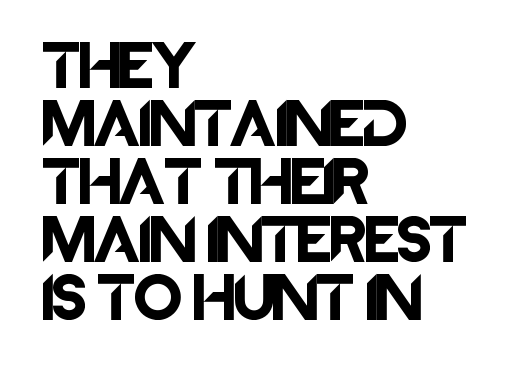
{"serif": "no", "italic": "no", "width": "normal", "stroke_contrast": "low", "x_height": "large", "monospaced": "no", "underline": "no", "align": "left", "line_spacing_ratio": 1.21, "letter_spacing": "normal", "letter_spacing_em": 0.0, "glyph_px": 48}
